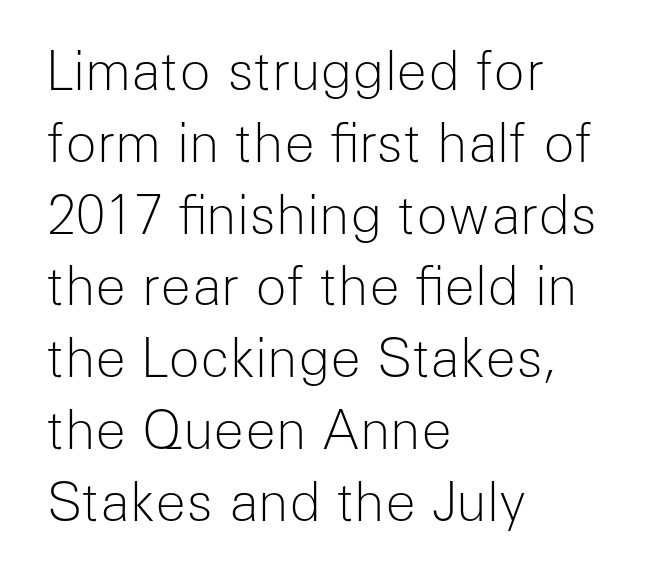
Students, observe: this is what conventionally led text looks like. Does the type have serifs? No, each stem ends abruptly. Line beginnings align vertically; line endings do not. Heaviness? Minimal to ordinary, like unemphasized prose. Each row of text sits above clean, open space.
